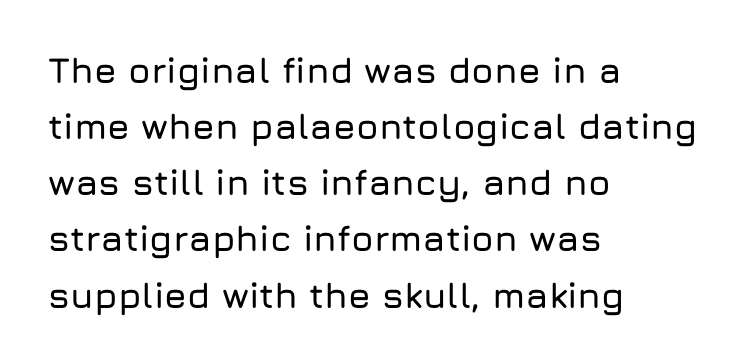
Q: Is the text italic (slanted)? A: No, it is upright.
Q: Is the typeface a serif or a sans-serif typeface? A: Sans-serif.
Q: Is the text underlined? A: No.
Q: How is the paragraph aligned? A: Left-aligned.
Q: Is the spacing between letters normal or unusually wide? A: Normal.
Q: Is the spacing between lines tight, normal or loose? A: Normal.
Q: Width (condensed, normal, or wide)? A: Normal.
Q: Stroke contrast? A: Low.
Q: x-height? A: Medium.
Q: Monospaced? A: No.
